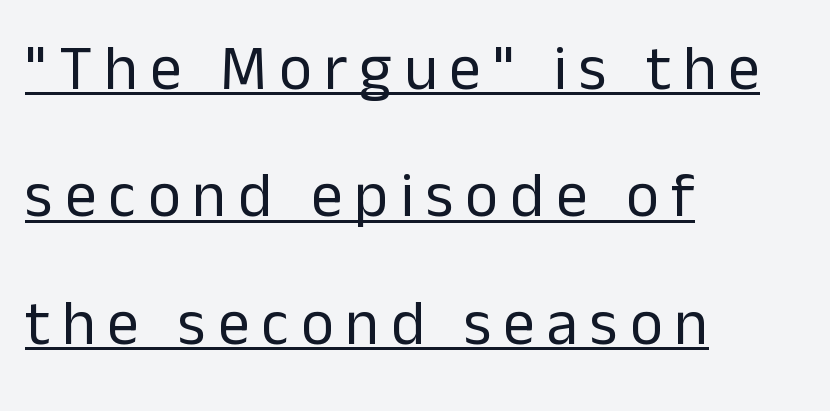
{"serif": "no", "italic": "no", "bold": "no", "weight": "regular", "width": "normal", "stroke_contrast": "low", "x_height": "medium", "monospaced": "no", "underline": "yes", "align": "left", "line_spacing": "loose", "line_spacing_ratio": 2.02, "glyph_px": 63}
